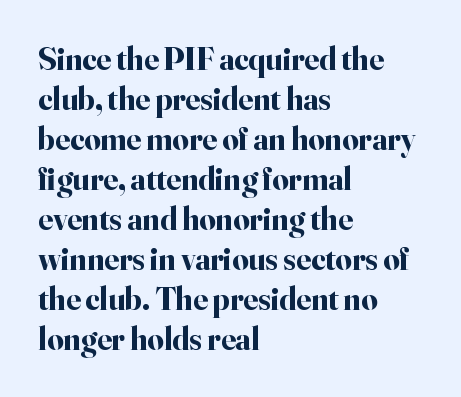
Does the copy run flush right? No — it runs flush left. This sample uses plain, unmodified letter spacing. The words here are not underlined. The lettering holds an erect, upright posture throughout. Typographically, this falls in the serif category. Is this a fixed-width face? No — the glyphs have proportional, varying widths.
